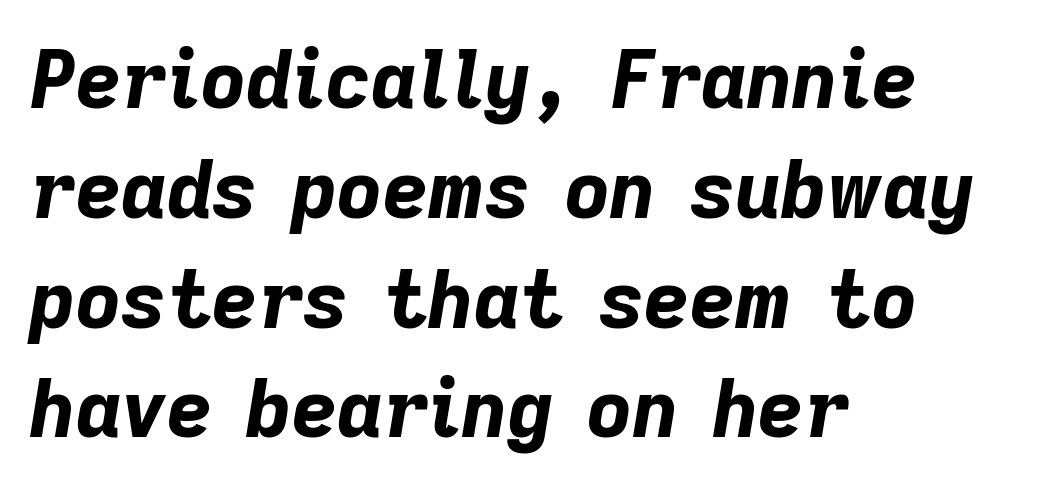
Observe the ordinary spacing: letters are neighbours, not strangers. Reading down the column, the eye jumps a familiar distance to each next line. Emphasis-style slanted type is in use. Looks like regular typesetting: each glyph gets only the width it needs. A dark, heavy texture on the line: the type is bold.
